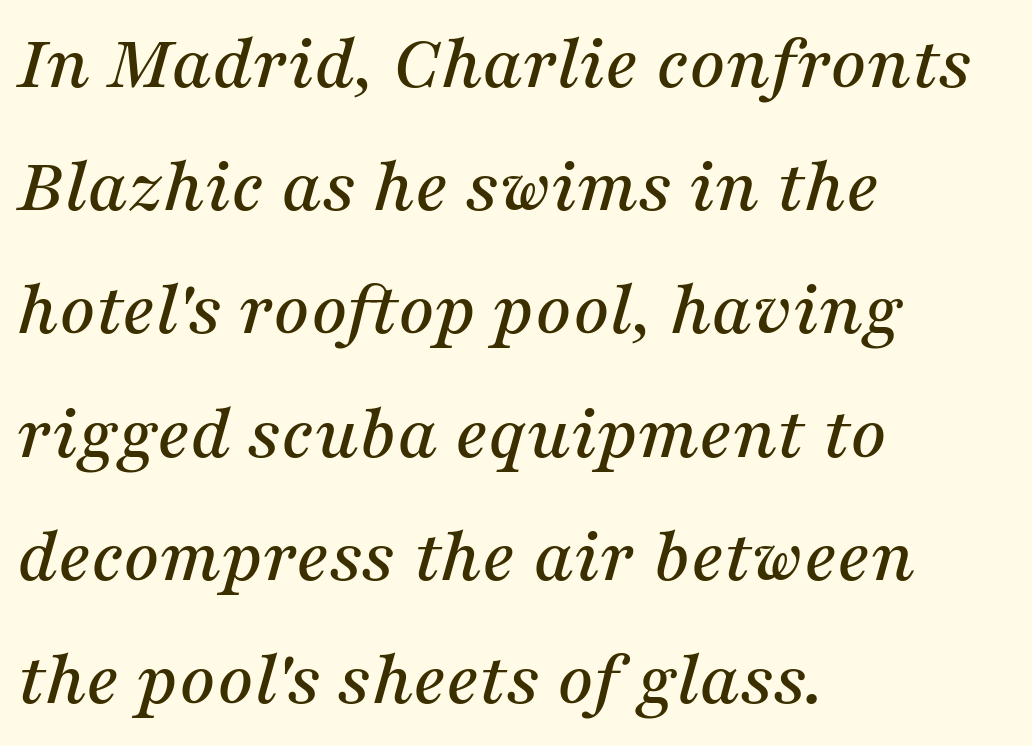
Looks like regular typesetting: each glyph gets only the width it needs. The passage shown is not underscored anywhere. Are there feet on the stems? There are — it's a serif. The line texture is even and compact thanks to regular tracking. Rows of type keep a routine distance in the vertical direction. Short and long lines alike share a common starting point at left.
